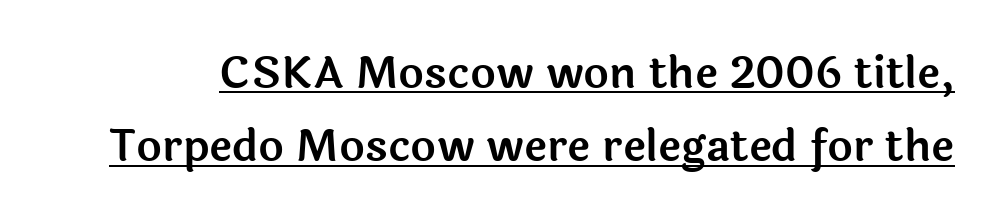
When letters stand straight like this, we call the style roman or upright. If you measured baseline to baseline, you'd find a middling distance. A typesetter would label this face a sans. The letters sit at their default tracking, neither squeezed nor spread.
